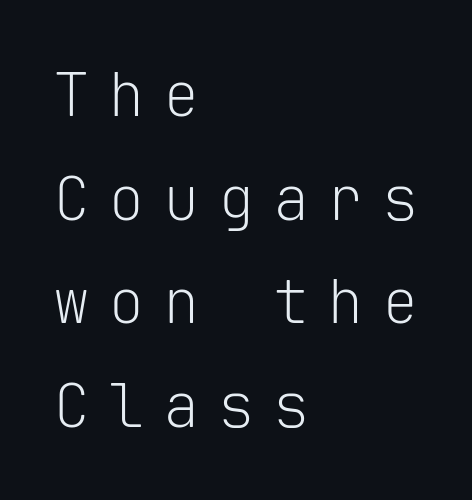
{"serif": "no", "italic": "no", "bold": "no", "weight": "light", "width": "normal", "stroke_contrast": "low", "x_height": "medium", "monospaced": "yes", "underline": "no", "align": "left", "line_spacing": "normal", "line_spacing_ratio": 1.7, "letter_spacing": "wide", "letter_spacing_em": 0.3, "glyph_px": 61}
